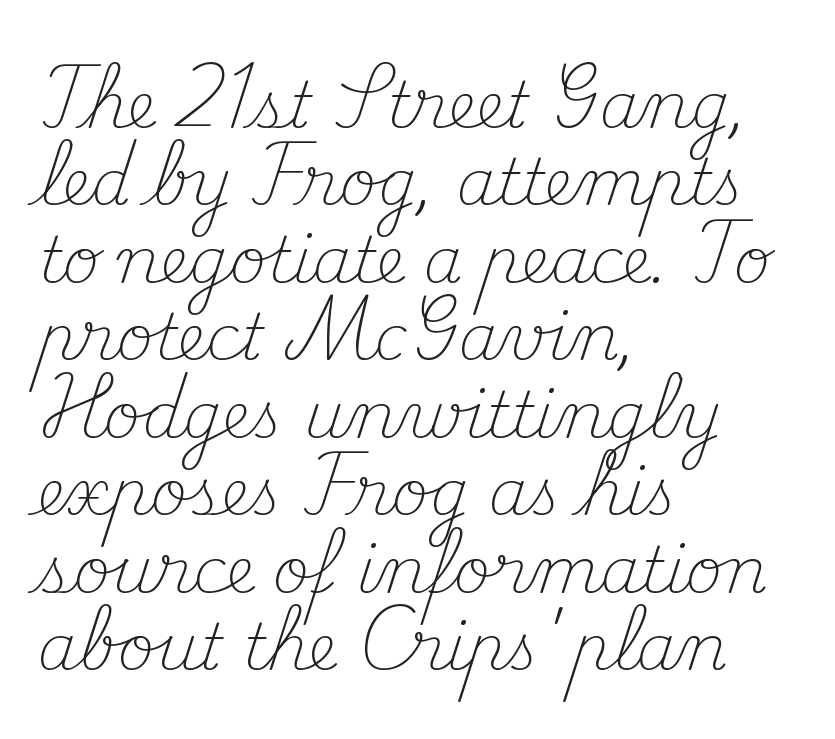
{"serif": "yes", "bold": "no", "weight": "light", "width": "normal", "stroke_contrast": "medium", "x_height": "small", "monospaced": "no", "underline": "no", "align": "left", "line_spacing_ratio": 1.23, "letter_spacing": "normal", "letter_spacing_em": 0.0, "glyph_px": 63}
